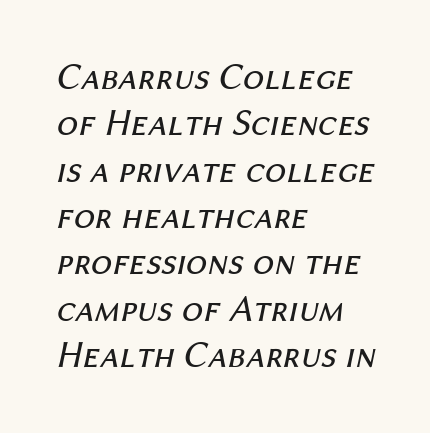
{"italic": "yes", "lean": "right", "slant_degrees": 12, "bold": "no", "weight": "regular", "width": "normal", "stroke_contrast": "medium", "x_height": "medium", "monospaced": "no", "underline": "no", "align": "left", "line_spacing_ratio": 1.22, "letter_spacing": "normal", "letter_spacing_em": 0.0, "glyph_px": 38}
